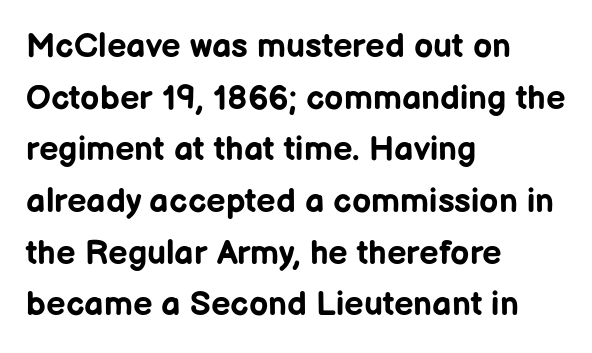
Q: Is the text bold? A: Yes.
Q: Is the text italic (slanted)? A: No, it is upright.
Q: Is the typeface a serif or a sans-serif typeface? A: Sans-serif.
Q: Is the text underlined? A: No.
Q: How is the paragraph aligned? A: Left-aligned.
Q: Is the spacing between letters normal or unusually wide? A: Normal.
Q: Is the spacing between lines tight, normal or loose? A: Normal.
Q: Width (condensed, normal, or wide)? A: Normal.
Q: Stroke contrast? A: Low.
Q: x-height? A: Medium.
Q: Monospaced? A: No.
